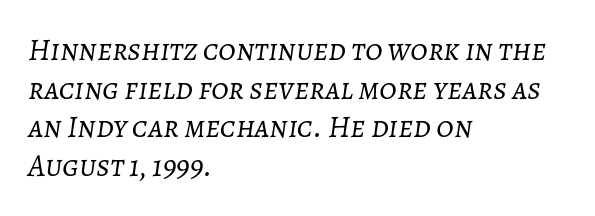
{"italic": "yes", "lean": "right", "slant_degrees": 7, "bold": "no", "weight": "light", "width": "normal", "stroke_contrast": "low", "x_height": "medium", "monospaced": "no", "underline": "no", "align": "left", "line_spacing": "normal", "line_spacing_ratio": 1.25, "letter_spacing": "normal", "letter_spacing_em": 0.0, "glyph_px": 31}
